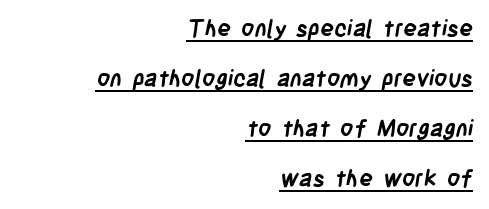
The image shows 23 px bold type; set right-aligned, loose line spacing (2.18x), normal letter spacing, underlined.
